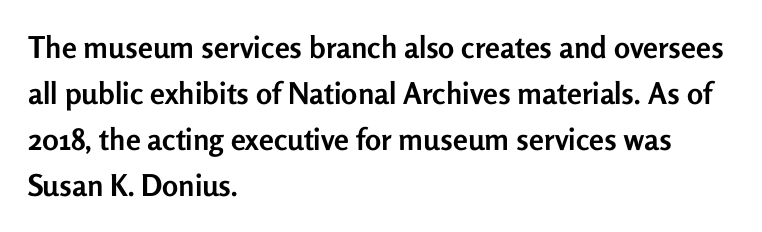
Q: Is the text bold? A: Yes.
Q: Is the text italic (slanted)? A: No, it is upright.
Q: Is the typeface a serif or a sans-serif typeface? A: Sans-serif.
Q: Is the text underlined? A: No.
Q: How is the paragraph aligned? A: Left-aligned.
Q: Is the spacing between letters normal or unusually wide? A: Normal.
Q: Is the spacing between lines tight, normal or loose? A: Normal.
Q: Width (condensed, normal, or wide)? A: Normal.
Q: Stroke contrast? A: Low.
Q: x-height? A: Medium.
Q: Monospaced? A: No.
